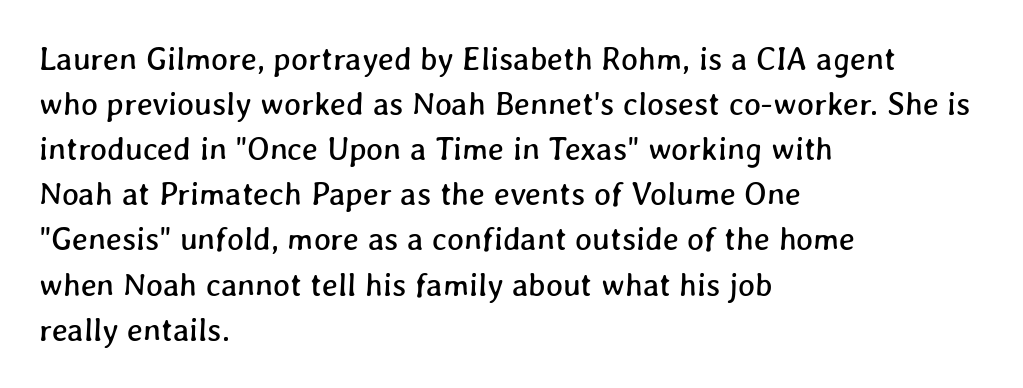
{"width": "normal", "stroke_contrast": "low", "x_height": "medium", "monospaced": "no", "underline": "no", "align": "left", "line_spacing": "normal", "line_spacing_ratio": 1.41, "letter_spacing": "normal", "letter_spacing_em": 0.0, "glyph_px": 32}
